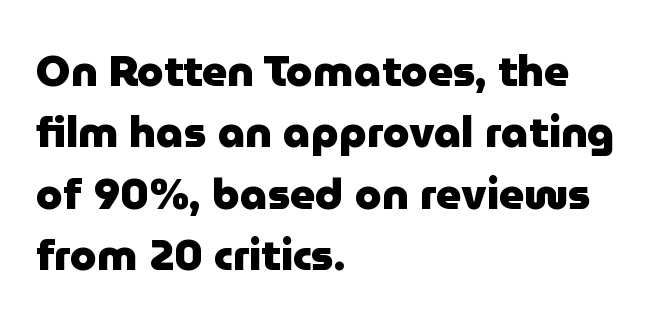
Q: Is the text bold? A: Yes.
Q: Is the text italic (slanted)? A: No, it is upright.
Q: Is the typeface a serif or a sans-serif typeface? A: Sans-serif.
Q: Is the text underlined? A: No.
Q: How is the paragraph aligned? A: Left-aligned.
Q: Is the spacing between letters normal or unusually wide? A: Normal.
Q: Is the spacing between lines tight, normal or loose? A: Normal.
Q: Width (condensed, normal, or wide)? A: Normal.
Q: Stroke contrast? A: Low.
Q: x-height? A: Medium.
Q: Monospaced? A: No.
